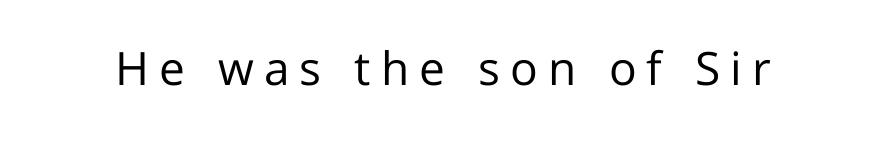
The image shows 46 px regular-weight sans-serif type, upright; set unusually wide letter spacing (+0.22 em), not underlined; low stroke contrast and a medium x-height.
